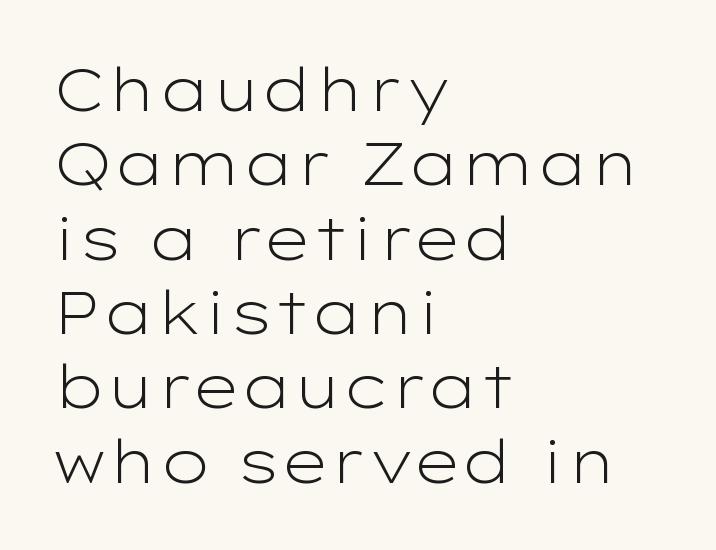
{"serif": "no", "italic": "no", "bold": "no", "weight": "light", "width": "wide", "stroke_contrast": "low", "x_height": "medium", "monospaced": "no", "underline": "no", "align": "left", "line_spacing": "normal", "line_spacing_ratio": 1.26, "letter_spacing": "normal", "letter_spacing_em": 0.0, "glyph_px": 59}
